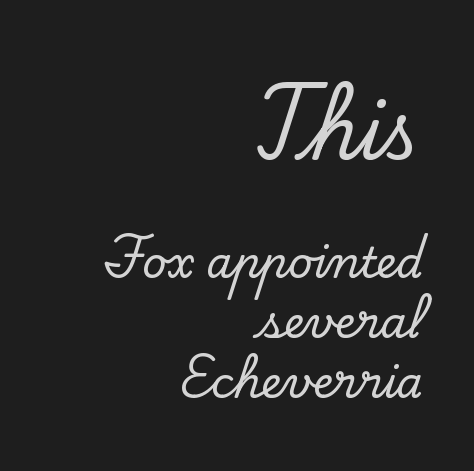
Q: Is the text italic (slanted)? A: Yes.
Q: Is the typeface a serif or a sans-serif typeface? A: Serif.
Q: Is the text underlined? A: No.
Q: How is the paragraph aligned? A: Right-aligned.
Q: Is the spacing between letters normal or unusually wide? A: Normal.
Q: Is the spacing between lines tight, normal or loose? A: Normal.
Q: Which block of text is set in a larger size, the first (top) or the second (bottom)? A: The first (top) one.
Q: Width (condensed, normal, or wide)? A: Normal.
Q: Stroke contrast? A: Low.
Q: x-height? A: Small.
Q: Monospaced? A: No.
